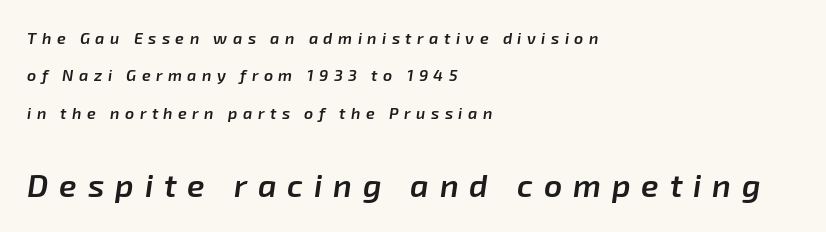
{"italic": "yes", "lean": "right", "slant_degrees": 8, "bold": "semi", "weight": "semibold", "width": "normal", "stroke_contrast": "low", "x_height": "medium", "monospaced": "no", "underline": "no", "align": "left", "line_spacing": "loose", "line_spacing_ratio": 2.33, "letter_spacing": "wide", "letter_spacing_em": 0.34, "larger_block": "second", "size_ratio": 2.0, "glyph_px": 32}
